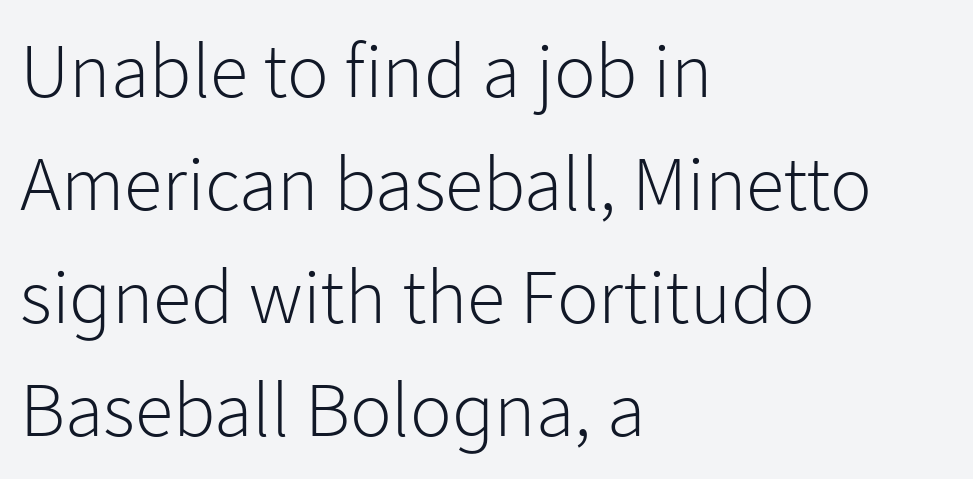
The image shows 78 px light sans-serif type, upright; set left-aligned, normal line spacing (1.45x), normal letter spacing, not underlined; low stroke contrast and a medium x-height.
